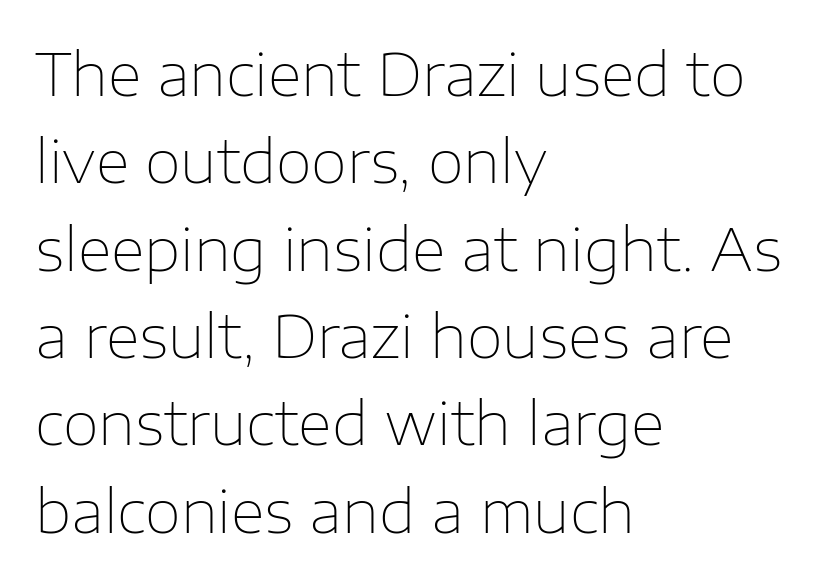
The image shows 59 px thin sans-serif type, upright; set left-aligned, normal line spacing (1.48x), normal letter spacing, not underlined; low stroke contrast and a medium x-height.
